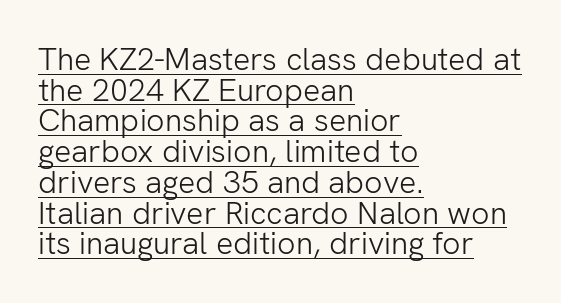
The image shows 32 px light sans-serif type, upright; set left-aligned, tight line spacing (0.96x), normal letter spacing, underlined; low stroke contrast and a medium x-height.
